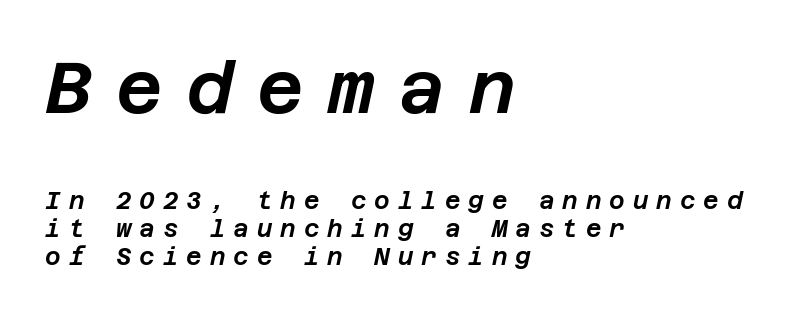
The image shows 72 px text type, italic (leaning right); set left-aligned, line spacing 1.16x, unusually wide letter spacing (+0.33 em), not underlined; the first (top) block is 3.0x larger; low stroke contrast and a large x-height.
